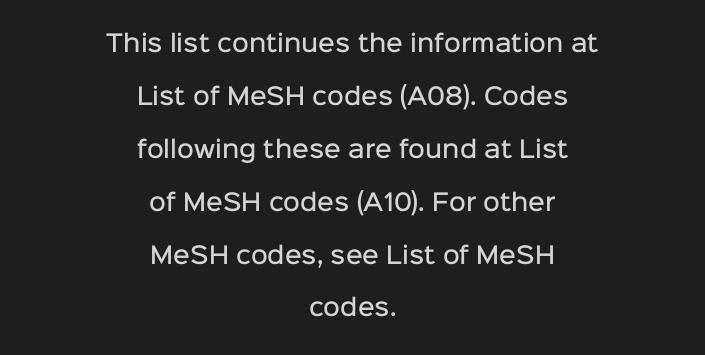
The typesetter chose a symmetrical, centered arrangement here. The face used here is rendered with its standard letterfit. Nobody drew a line under any word here. The face used here is a semibold: visibly heavier than regular, lighter than bold.
